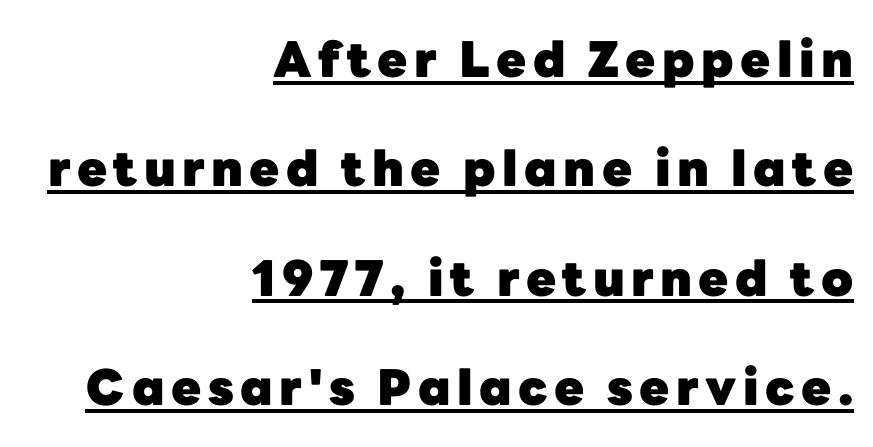
The image shows 49 px heavy sans-serif type, upright; set right-aligned, loose line spacing (2.23x), underlined; low stroke contrast and a medium x-height.
